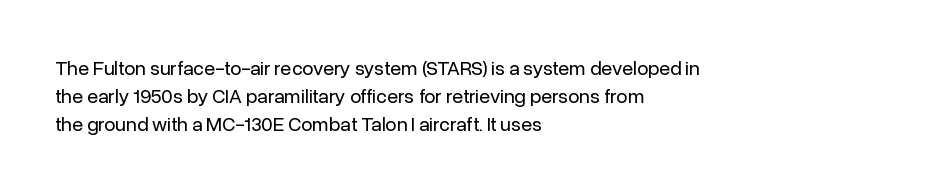
Q: Is the text bold? A: No.
Q: Is the text italic (slanted)? A: No, it is upright.
Q: Is the text underlined? A: No.
Q: How is the paragraph aligned? A: Left-aligned.
Q: Is the spacing between letters normal or unusually wide? A: Normal.
Q: Is the spacing between lines tight, normal or loose? A: Normal.
